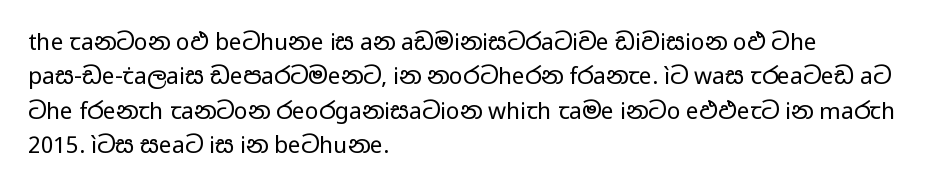
{"italic": "no", "bold": "no", "underline": "no", "align": "left", "line_spacing": "normal", "line_spacing_ratio": 1.49, "letter_spacing": "normal", "letter_spacing_em": 0.0, "glyph_px": 23}
